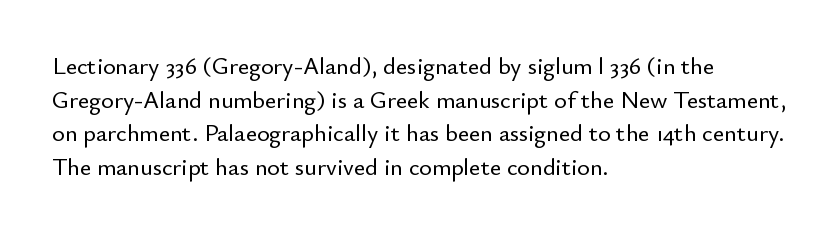
The image shows 24 px text type, upright; set left-aligned, normal line spacing (1.4x), normal letter spacing, not underlined.
